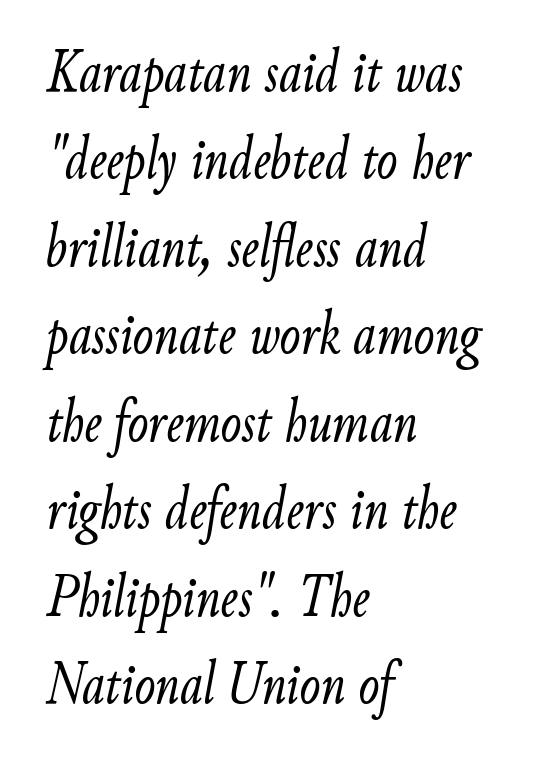
The ragged edge is on the right, which tells us the setting is flush left. Compared with typical body copy, the letter spacing here is the same. The specimen reads as italic at a glance. What's the leading like? Ordinary, nothing unusual. Think of a printed novel: that variable character pitch is what you see here.
